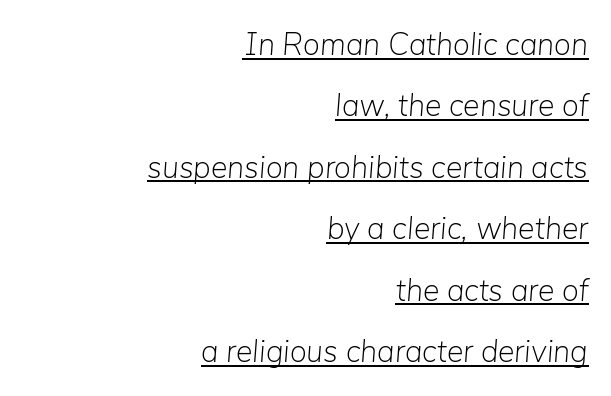
These lines are rendered in a variable-pitch font. An italicized treatment has been applied to the whole sample. The lines in this sample share a right terminus and differ only in where they begin. The letters look calm and open, with moderate or lighter stems.
